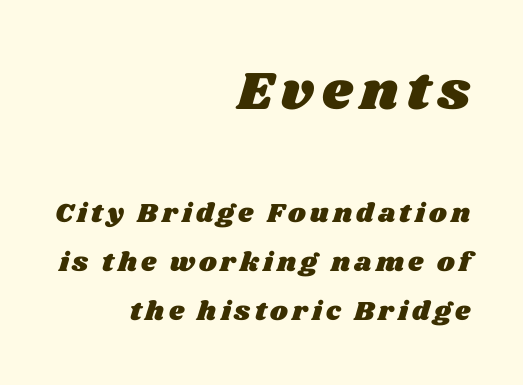
You get the large type first, then a drop to smaller type. Plain, unruled lines of type. The rendering anchors every line to the right-hand side. This sample has the flowing, uneven cadence of proportional lettering.
